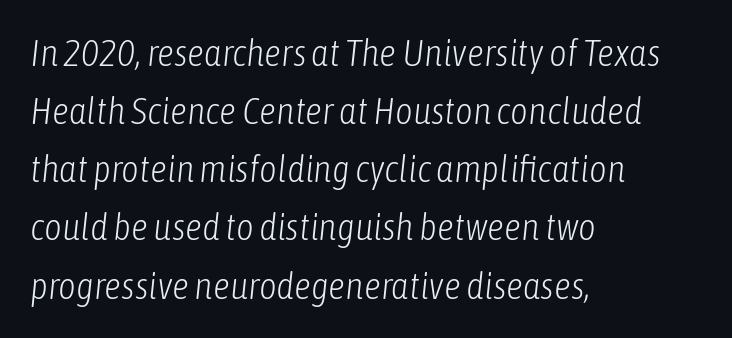
The specimen reads as italic at a glance. One-word summary of the alignment: left. The tracking reads as untouched default to a designer's eye. No word sits above an underline. This sample keeps an unexceptional amount of space between lines.
